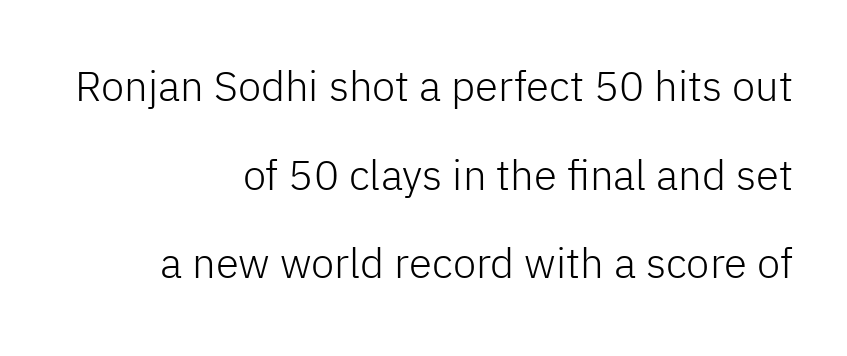
{"serif": "no", "italic": "no", "bold": "no", "weight": "light", "width": "normal", "stroke_contrast": "low", "x_height": "medium", "monospaced": "no", "underline": "no", "align": "right", "line_spacing": "loose", "line_spacing_ratio": 2.11, "letter_spacing": "normal", "letter_spacing_em": 0.0, "glyph_px": 42}
